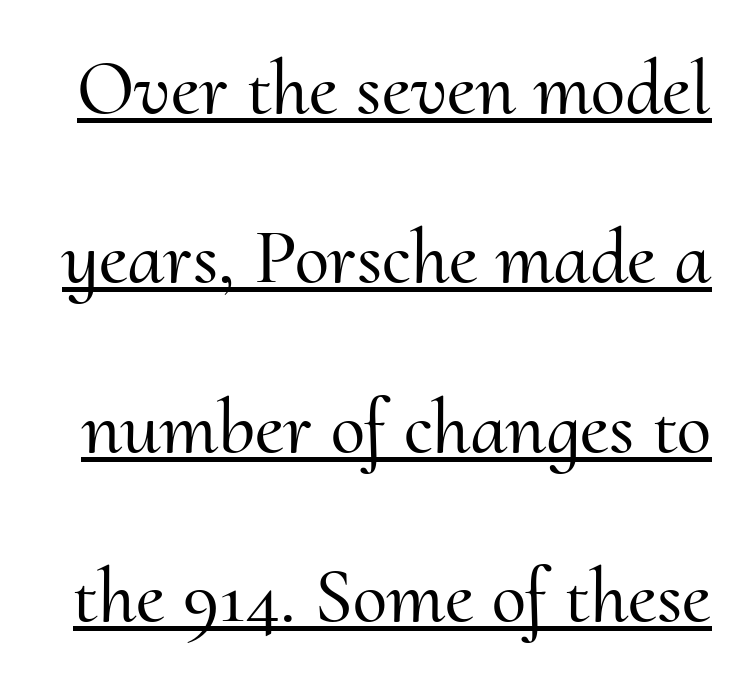
The image shows 78 px serif type, upright; set loose line spacing (2.17x), normal letter spacing, underlined; medium stroke contrast and a small x-height.
